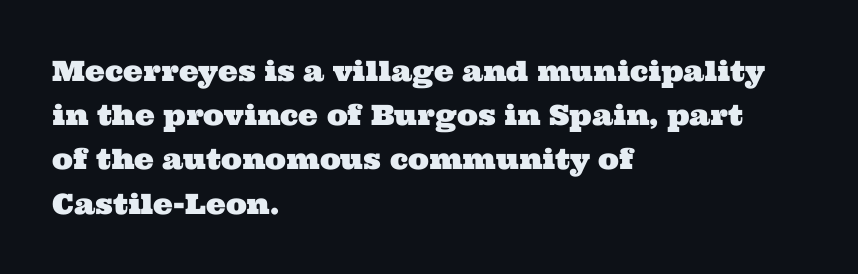
Q: Is the typeface a serif or a sans-serif typeface? A: Serif.
Q: Is the text underlined? A: No.
Q: How is the paragraph aligned? A: Left-aligned.
Q: Is the spacing between letters normal or unusually wide? A: Normal.
Q: Is the spacing between lines tight, normal or loose? A: Normal.
Q: Width (condensed, normal, or wide)? A: Wide.
Q: Stroke contrast? A: Medium.
Q: x-height? A: Medium.
Q: Monospaced? A: No.
